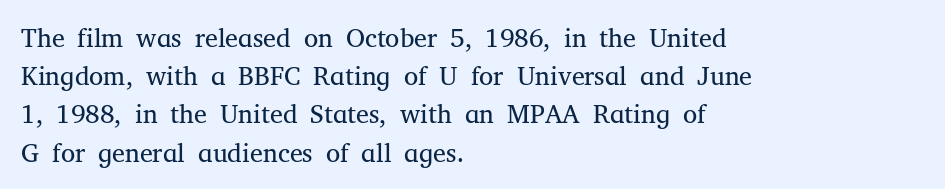
Q: Is the text bold? A: No.
Q: Is the text italic (slanted)? A: No, it is upright.
Q: Is the text underlined? A: No.
Q: How is the paragraph aligned? A: Left-aligned.
Q: Is the spacing between letters normal or unusually wide? A: Normal.
Q: Is the spacing between lines tight, normal or loose? A: Normal.
